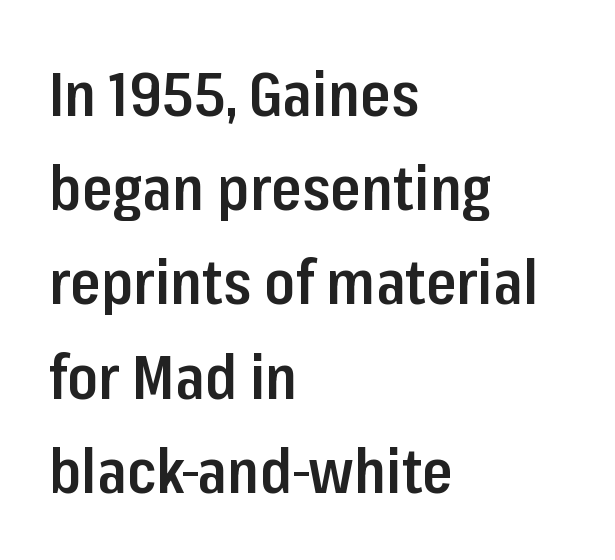
{"serif": "no", "italic": "no", "bold": "semi", "weight": "semibold", "width": "condensed", "stroke_contrast": "low", "x_height": "medium", "monospaced": "no", "underline": "no", "align": "left", "line_spacing": "normal", "line_spacing_ratio": 1.52, "letter_spacing": "normal", "letter_spacing_em": 0.0, "glyph_px": 62}
